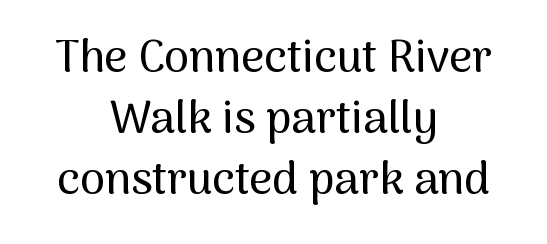
Q: Is the text italic (slanted)? A: No, it is upright.
Q: Is the typeface a serif or a sans-serif typeface? A: Sans-serif.
Q: Is the text underlined? A: No.
Q: How is the paragraph aligned? A: Centered.
Q: Is the spacing between letters normal or unusually wide? A: Normal.
Q: Is the spacing between lines tight, normal or loose? A: Normal.
Q: Width (condensed, normal, or wide)? A: Normal.
Q: Stroke contrast? A: Medium.
Q: x-height? A: Medium.
Q: Monospaced? A: No.
